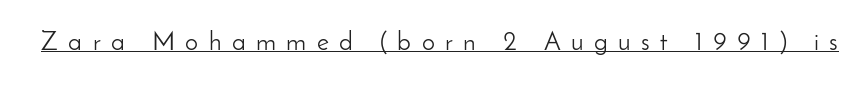
The image shows 26 px text type, upright; set unusually wide letter spacing (+0.4 em), underlined.
